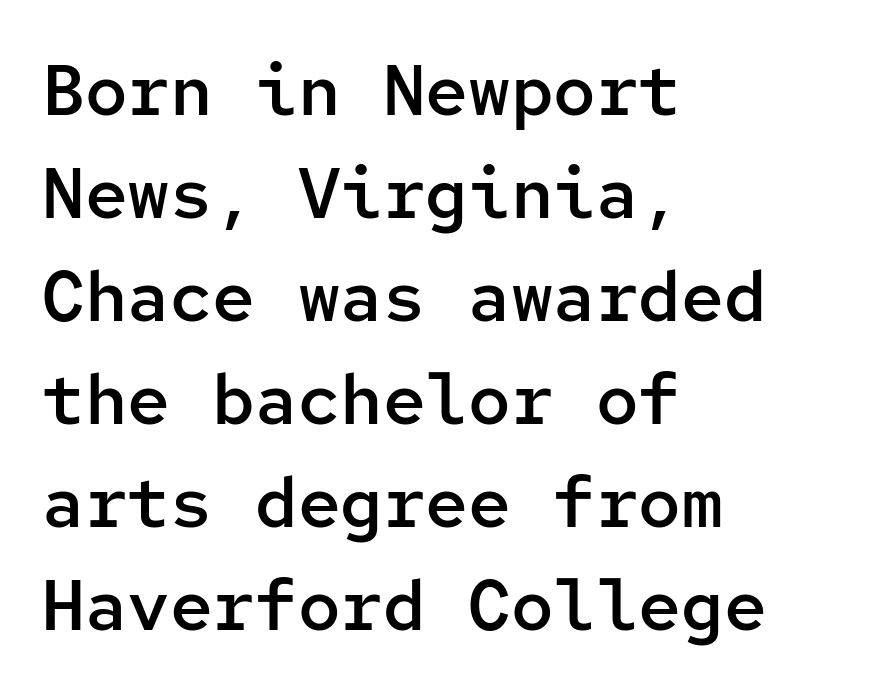
Layout note: lines flush left. The rendering keeps characters at their native spacing. The face used here is monospaced, like something from a code editor. Descenders hang freely into open space. Italic: no, the glyphs are upright roman.
